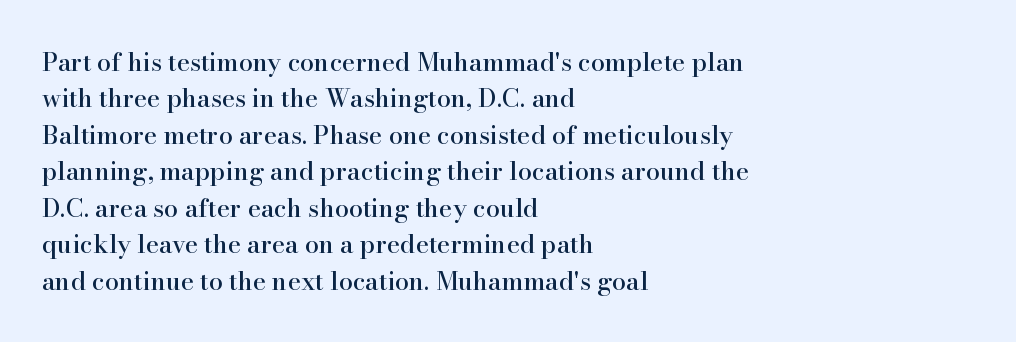
The image shows 25 px text type, upright; set left-aligned, normal line spacing (1.46x), normal letter spacing, not underlined.
